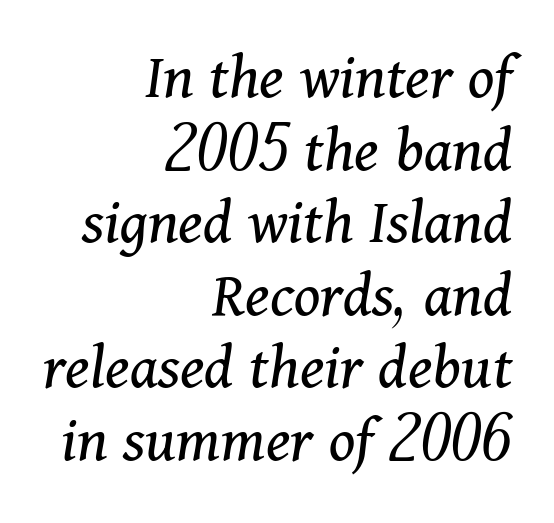
Q: Is the text bold? A: No.
Q: Is the text italic (slanted)? A: Yes, it leans right by about 11 degrees.
Q: Is the typeface a serif or a sans-serif typeface? A: Serif.
Q: Is the text underlined? A: No.
Q: How is the paragraph aligned? A: Right-aligned.
Q: Is the spacing between letters normal or unusually wide? A: Normal.
Q: Is the spacing between lines tight, normal or loose? A: Tight.
Q: Width (condensed, normal, or wide)? A: Normal.
Q: Stroke contrast? A: Medium.
Q: x-height? A: Medium.
Q: Monospaced? A: No.
